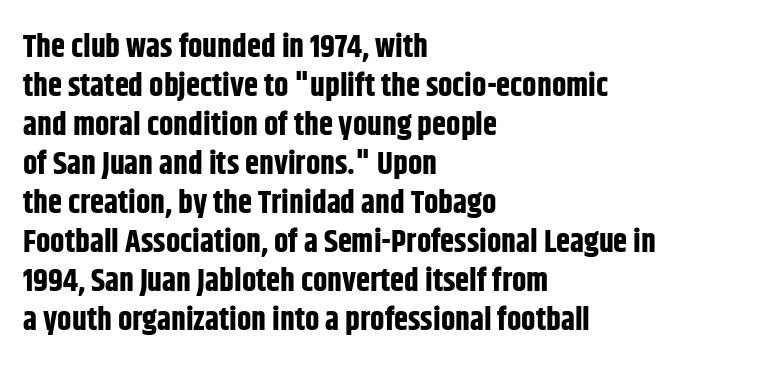
{"serif": "no", "italic": "no", "bold": "yes", "weight": "bold", "width": "condensed", "stroke_contrast": "low", "x_height": "large", "monospaced": "no", "underline": "no", "align": "left", "line_spacing_ratio": 1.22, "letter_spacing": "normal", "letter_spacing_em": 0.0, "glyph_px": 32}
